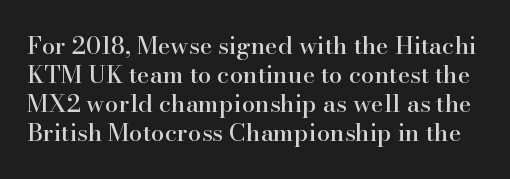
Q: Is the text italic (slanted)? A: No, it is upright.
Q: Is the text underlined? A: No.
Q: Is the spacing between letters normal or unusually wide? A: Normal.
